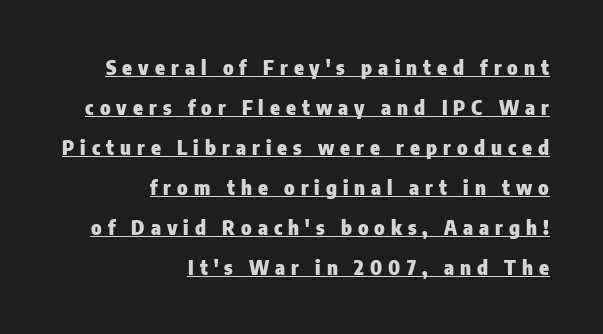
{"italic": "no", "bold": "yes", "underline": "yes", "align": "right", "line_spacing": "loose", "line_spacing_ratio": 2.0, "letter_spacing": "wide", "letter_spacing_em": 0.3, "glyph_px": 20}
